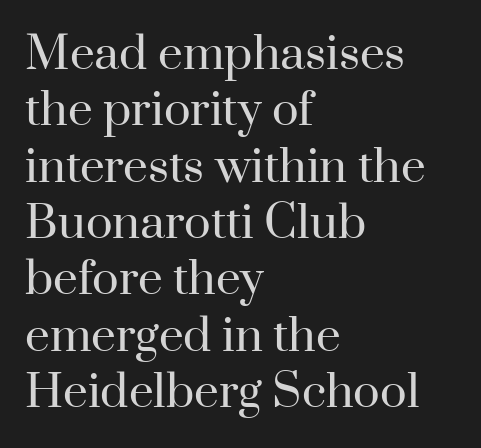
Q: Is the text bold? A: No.
Q: Is the text italic (slanted)? A: No, it is upright.
Q: Is the typeface a serif or a sans-serif typeface? A: Serif.
Q: Is the text underlined? A: No.
Q: How is the paragraph aligned? A: Left-aligned.
Q: Is the spacing between letters normal or unusually wide? A: Normal.
Q: Is the spacing between lines tight, normal or loose? A: Normal.
Q: Width (condensed, normal, or wide)? A: Normal.
Q: Stroke contrast? A: High.
Q: x-height? A: Small.
Q: Monospaced? A: No.
